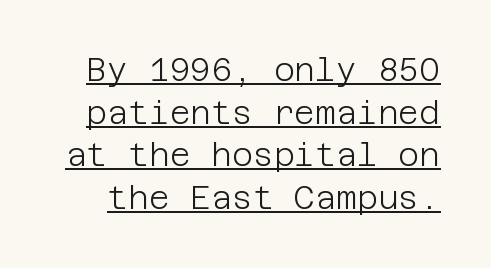
The image shows 32 px light sans-serif type, upright; set normal line spacing (1.33x), normal letter spacing, underlined; low stroke contrast and a large x-height.
